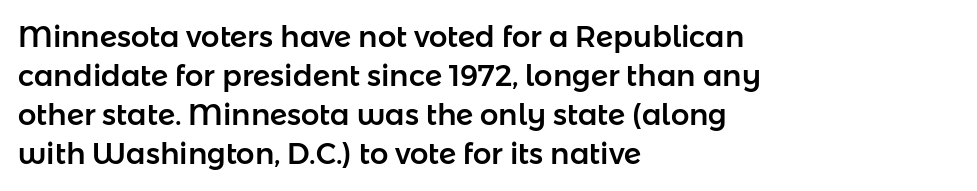
Nobody touched the tracking dial on this one. Words float on clear page, feet unadorned. The letters stand straight up with perfectly vertical stems. The face used here is proportionally spaced, like ordinary book or web type.
